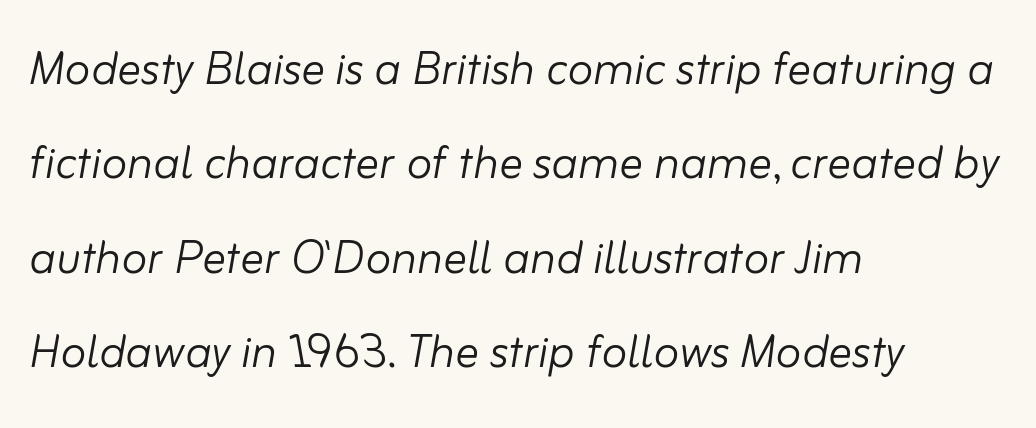
The image shows 59 px light type, italic (leaning right); set left-aligned, normal line spacing (1.6x), normal letter spacing, not underlined; low stroke contrast and a small x-height.
